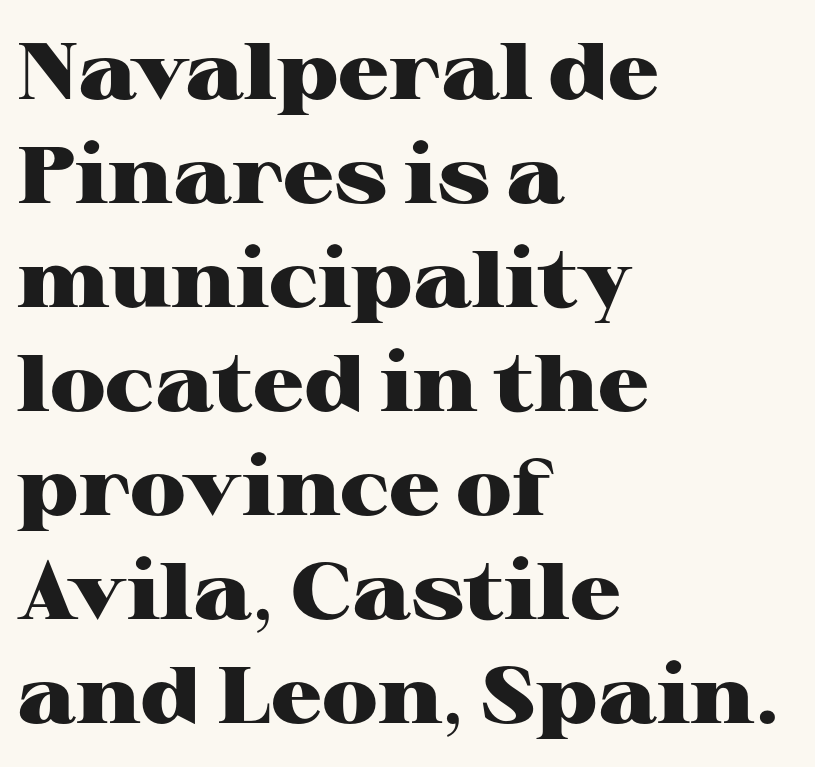
{"serif": "yes", "italic": "no", "bold": "yes", "weight": "heavy", "width": "wide", "stroke_contrast": "high", "x_height": "medium", "monospaced": "no", "underline": "no", "align": "left", "line_spacing": "normal", "line_spacing_ratio": 1.3, "letter_spacing": "normal", "letter_spacing_em": 0.0, "glyph_px": 80}
